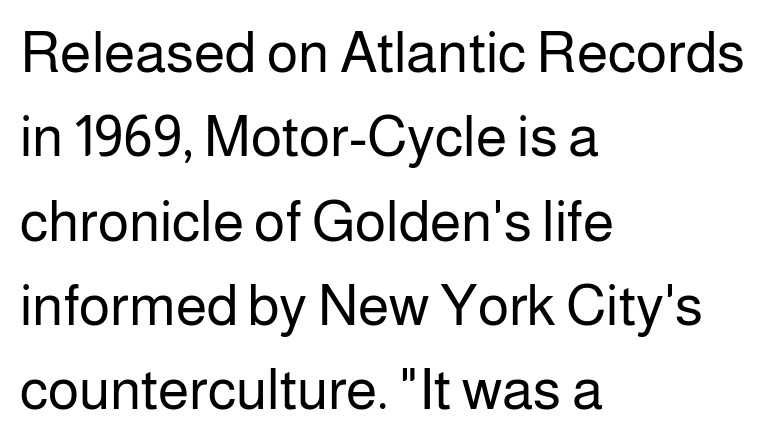
The image shows 57 px regular-weight sans-serif type, upright; set left-aligned, normal line spacing (1.48x), normal letter spacing, not underlined; low stroke contrast and a medium x-height.
